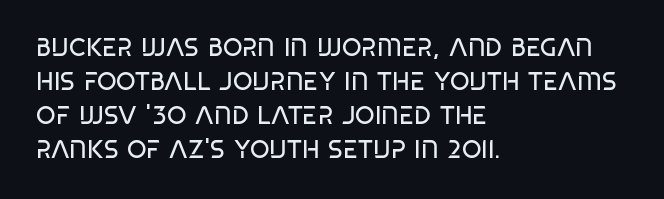
{"bold": "no", "underline": "no", "align": "left", "line_spacing": "normal", "line_spacing_ratio": 1.36, "letter_spacing": "normal", "letter_spacing_em": 0.0, "glyph_px": 25}
